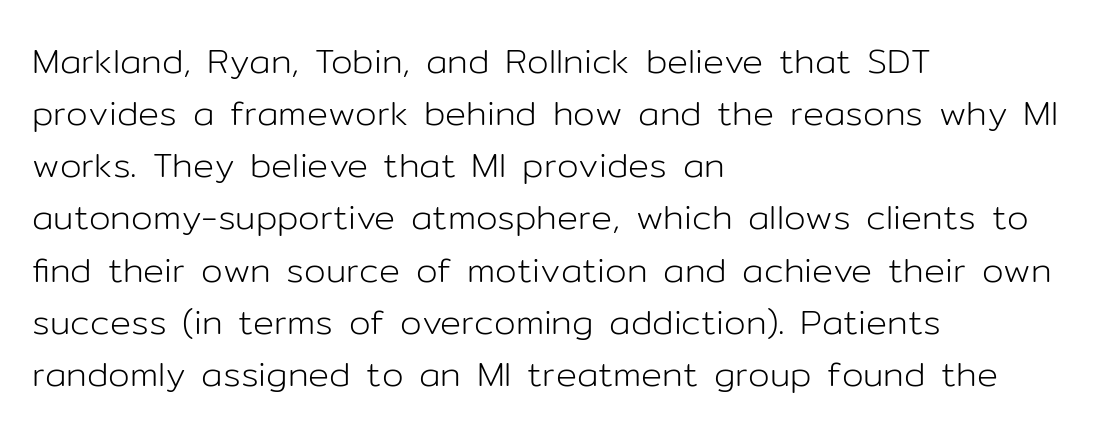
{"serif": "no", "italic": "no", "bold": "no", "weight": "light", "width": "normal", "stroke_contrast": "low", "x_height": "medium", "monospaced": "no", "underline": "no", "align": "left", "line_spacing": "normal", "line_spacing_ratio": 1.49, "letter_spacing": "normal", "letter_spacing_em": 0.0, "glyph_px": 35}
